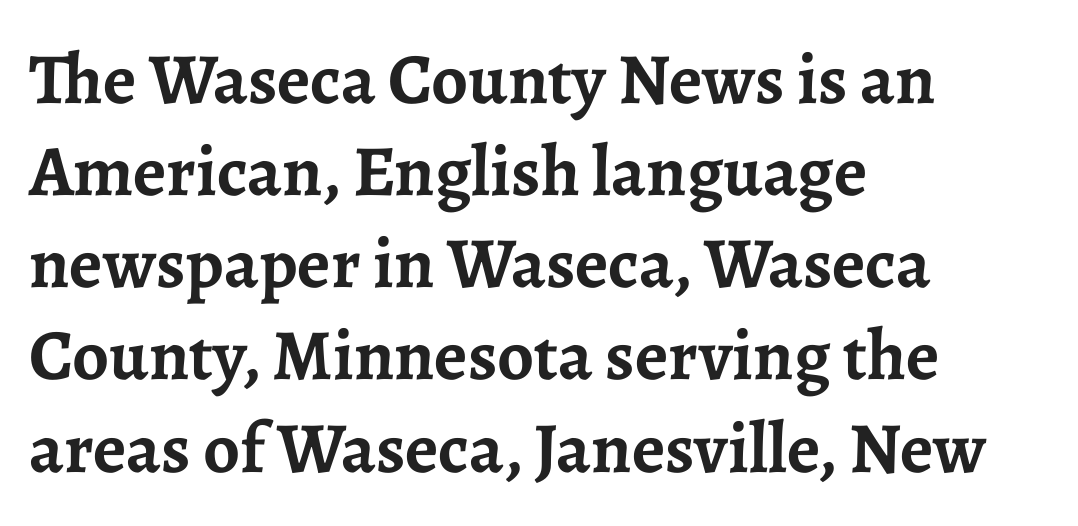
The type is set solid horizontally, with unmodified tracking. Weight: bold. A typesetter would call this proportional, since set widths differ per character. The specimen omits any rule beneath the text block's lines. You can tell it's not italic because the verticals are truly vertical.
